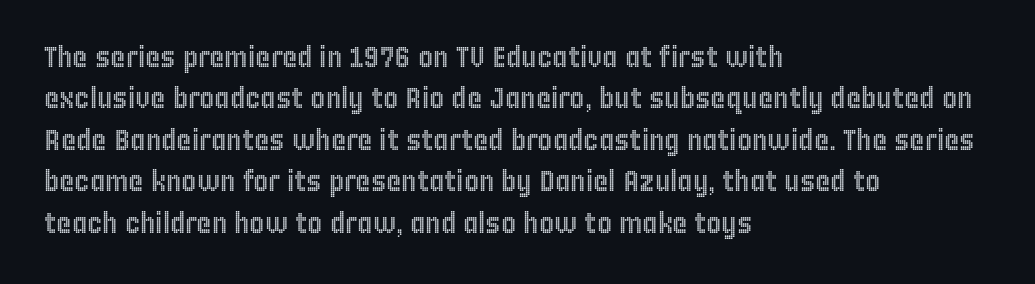
Each word holds together tightly as a unit, with standard inter-letter gaps. This sample uses an upright cut, with every glyph sitting square on the baseline. Anything drawn beneath the words? Only blank space. Leftover space on each line is placed entirely after the last word. Looks like regular typesetting: each glyph gets only the width it needs. The rendering uses a moderate line-height, typical for paragraphs.
